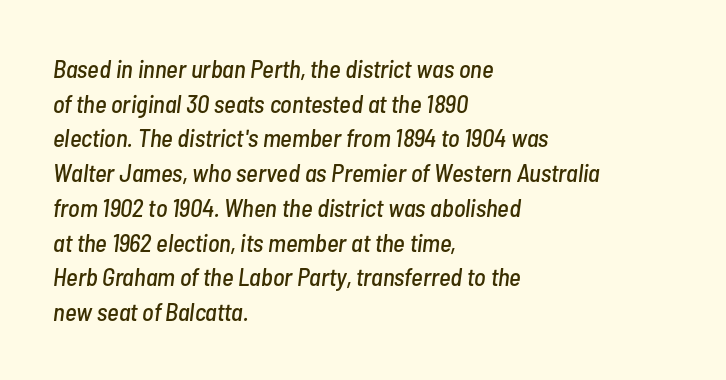
Q: Is the text italic (slanted)? A: Yes, it leans right by about 7 degrees.
Q: Is the text underlined? A: No.
Q: How is the paragraph aligned? A: Left-aligned.
Q: Is the spacing between letters normal or unusually wide? A: Normal.
Q: Is the spacing between lines tight, normal or loose? A: Normal.
